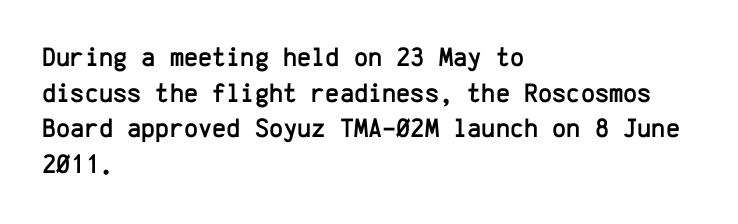
{"italic": "no", "underline": "no", "align": "left", "line_spacing": "normal", "line_spacing_ratio": 1.32, "letter_spacing": "normal", "letter_spacing_em": 0.0, "glyph_px": 27}
